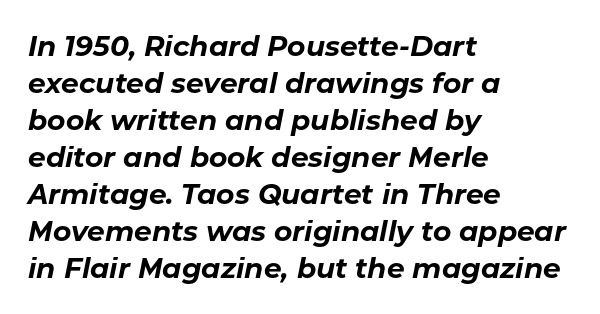
Q: Is the text bold? A: Yes.
Q: Is the text italic (slanted)? A: Yes, it leans right by about 11 degrees.
Q: Is the text underlined? A: No.
Q: How is the paragraph aligned? A: Left-aligned.
Q: Is the spacing between letters normal or unusually wide? A: Normal.
Q: Is the spacing between lines tight, normal or loose? A: Normal.
Q: Width (condensed, normal, or wide)? A: Normal.
Q: Stroke contrast? A: Low.
Q: x-height? A: Medium.
Q: Monospaced? A: No.
